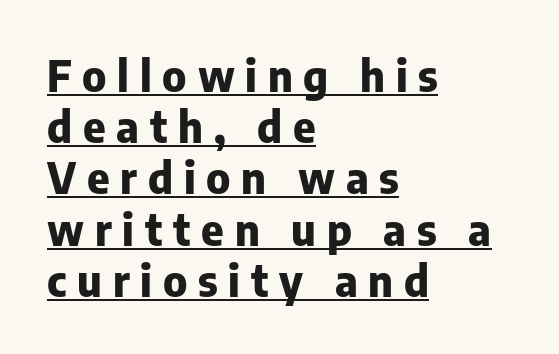
{"serif": "no", "italic": "no", "bold": "yes", "weight": "heavy", "width": "normal", "stroke_contrast": "low", "x_height": "medium", "monospaced": "no", "underline": "yes", "align": "left", "line_spacing_ratio": 1.19, "letter_spacing": "wide", "letter_spacing_em": 0.25, "glyph_px": 43}
